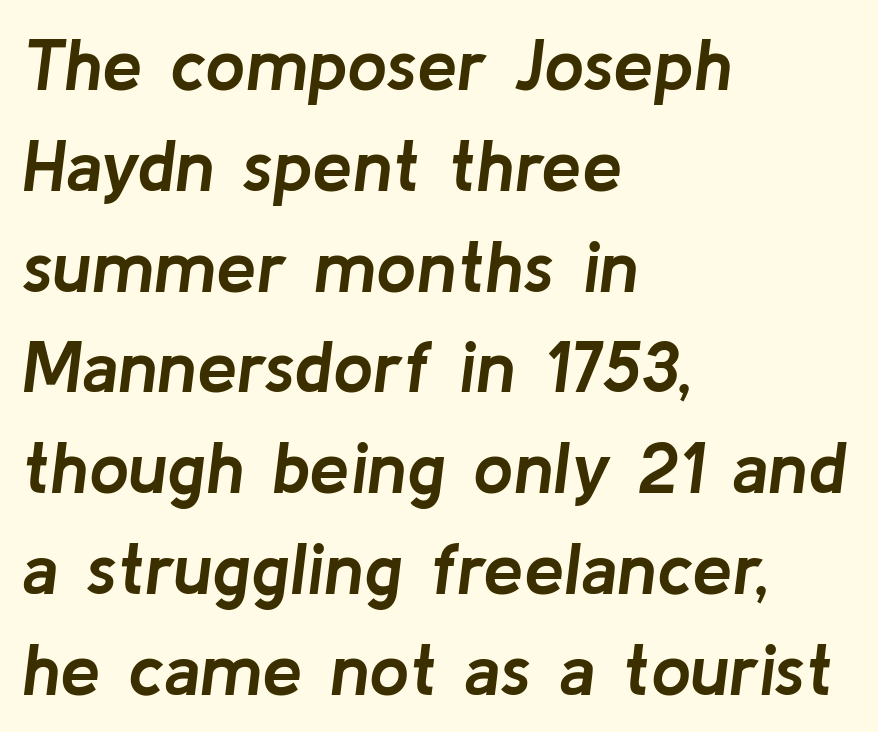
Is the letter spacing exaggerated? No — it looks like the ordinary default. Proportional: the letters do not fall into vertical columns. It's the slanting kind of type. Normally led — the rows are evenly, conventionally spaced. The passage shown is emphatically bold.
